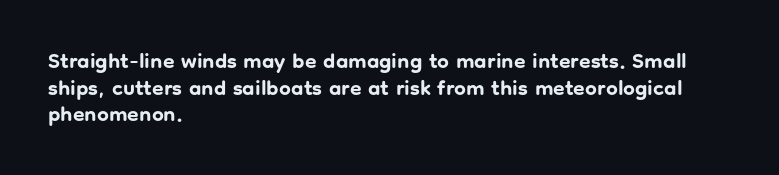
{"italic": "no", "bold": "yes", "underline": "no", "align": "left", "line_spacing": "normal", "line_spacing_ratio": 1.27, "letter_spacing": "normal", "letter_spacing_em": 0.0, "glyph_px": 21}
